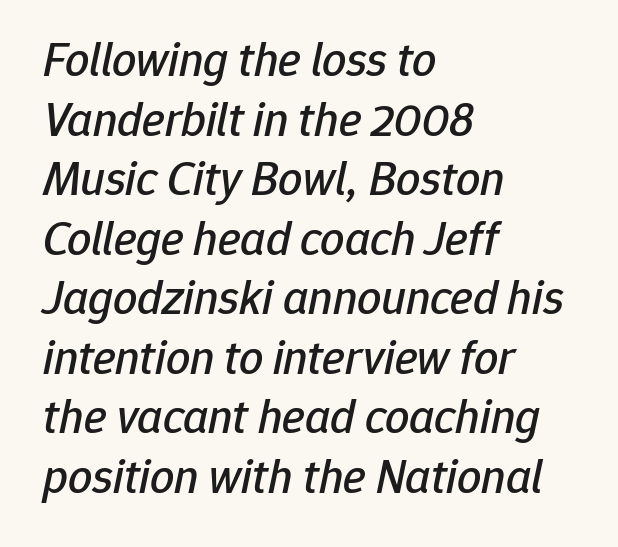
{"italic": "yes", "lean": "right", "slant_degrees": 12, "width": "normal", "stroke_contrast": "low", "x_height": "medium", "monospaced": "no", "underline": "no", "align": "left", "line_spacing_ratio": 1.24, "letter_spacing": "normal", "letter_spacing_em": 0.0, "glyph_px": 48}
